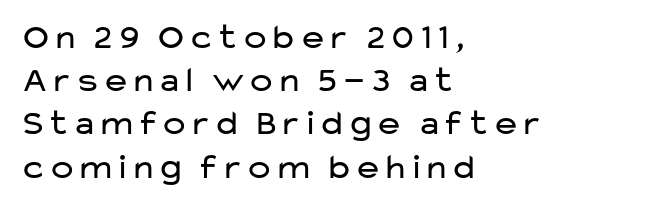
Q: Is the text bold? A: No.
Q: Is the text italic (slanted)? A: No, it is upright.
Q: Is the typeface a serif or a sans-serif typeface? A: Sans-serif.
Q: Is the text underlined? A: No.
Q: How is the paragraph aligned? A: Left-aligned.
Q: Is the spacing between letters normal or unusually wide? A: Normal.
Q: Width (condensed, normal, or wide)? A: Wide.
Q: Stroke contrast? A: Low.
Q: x-height? A: Medium.
Q: Monospaced? A: No.
